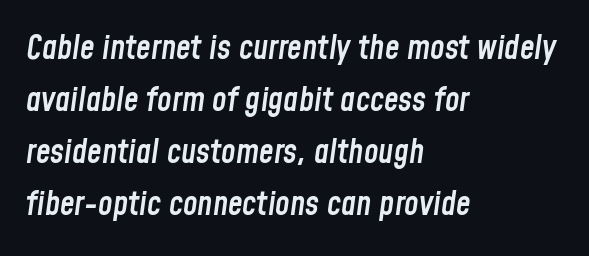
The image shows 33 px semibold, condensed type, italic (leaning right); set left-aligned, normal line spacing (1.58x), normal letter spacing, not underlined; low stroke contrast and a medium x-height.
